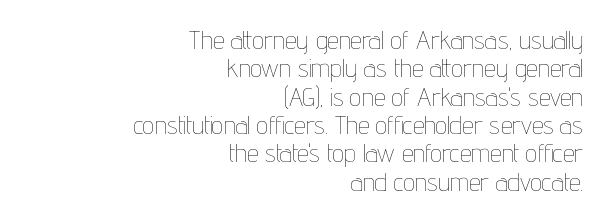
The image shows 26 px text type, upright; set right-aligned, tight line spacing (1.09x), normal letter spacing, not underlined.
